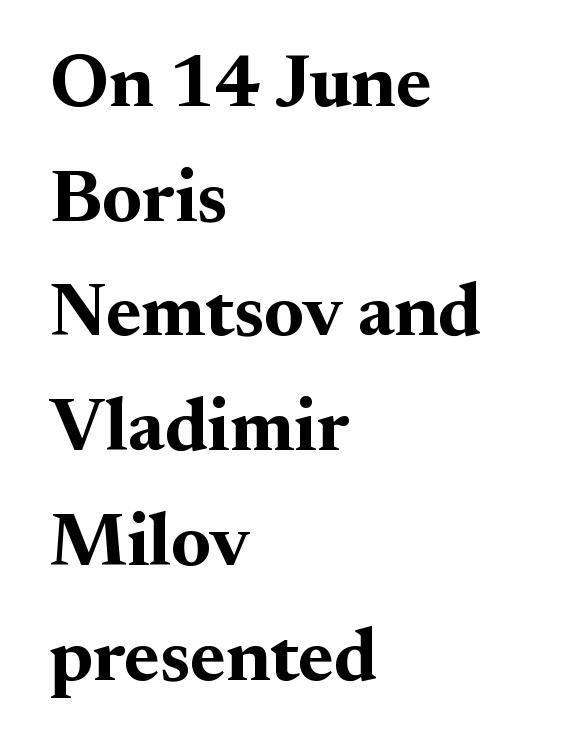
Q: Is the text bold? A: Yes.
Q: Is the text italic (slanted)? A: No, it is upright.
Q: Is the typeface a serif or a sans-serif typeface? A: Serif.
Q: Is the text underlined? A: No.
Q: How is the paragraph aligned? A: Left-aligned.
Q: Is the spacing between letters normal or unusually wide? A: Normal.
Q: Is the spacing between lines tight, normal or loose? A: Normal.
Q: Width (condensed, normal, or wide)? A: Normal.
Q: Stroke contrast? A: Medium.
Q: x-height? A: Small.
Q: Monospaced? A: No.
